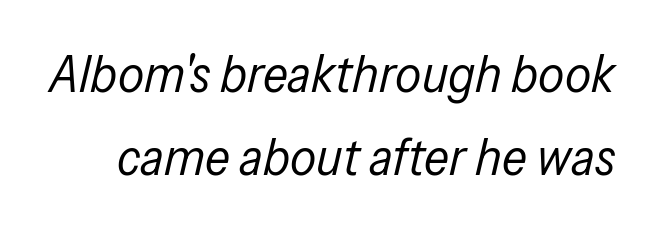
Q: Is the text bold? A: No.
Q: Is the text italic (slanted)? A: Yes, it leans right by about 13 degrees.
Q: Is the text underlined? A: No.
Q: Is the spacing between letters normal or unusually wide? A: Normal.
Q: Is the spacing between lines tight, normal or loose? A: Normal.
Q: Width (condensed, normal, or wide)? A: Condensed.
Q: Stroke contrast? A: Low.
Q: x-height? A: Medium.
Q: Monospaced? A: No.
